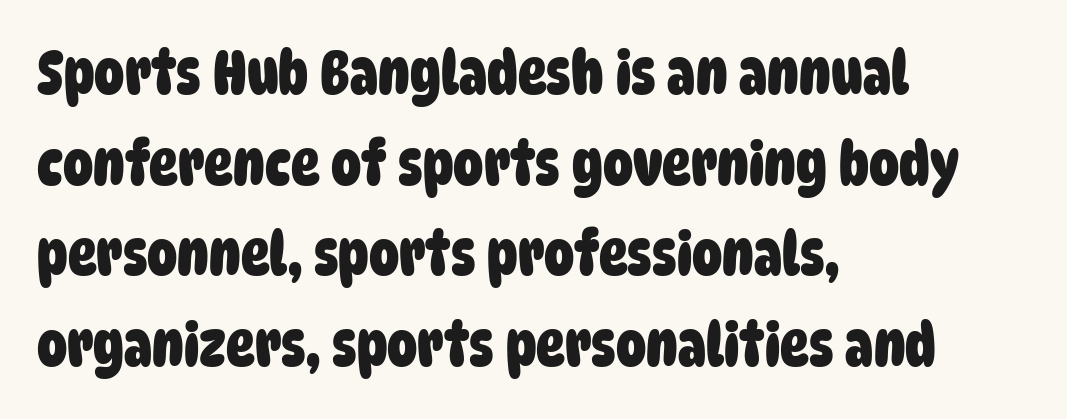
The image shows 60 px heavy, condensed sans-serif type; set left-aligned, normal line spacing (1.51x), normal letter spacing, not underlined; low stroke contrast and a large x-height.
